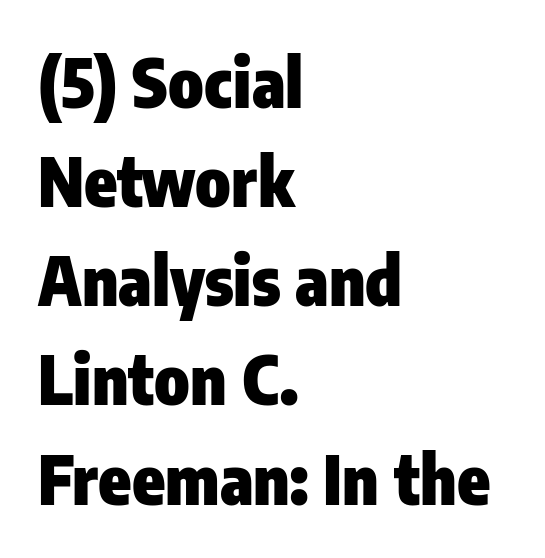
{"serif": "no", "italic": "no", "bold": "yes", "weight": "heavy", "width": "condensed", "stroke_contrast": "low", "x_height": "medium", "monospaced": "no", "underline": "no", "align": "left", "line_spacing": "normal", "line_spacing_ratio": 1.48, "letter_spacing": "normal", "letter_spacing_em": 0.0, "glyph_px": 67}
